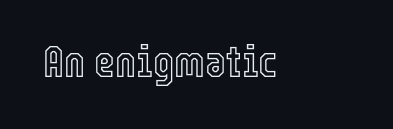
The image shows 45 px condensed type, upright; set normal letter spacing, not underlined; a medium x-height.
